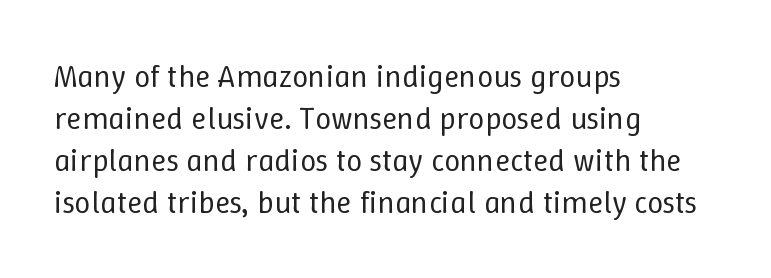
The image shows 32 px regular-weight type, upright; set left-aligned, normal line spacing (1.31x), normal letter spacing, not underlined; low stroke contrast and a medium x-height.
